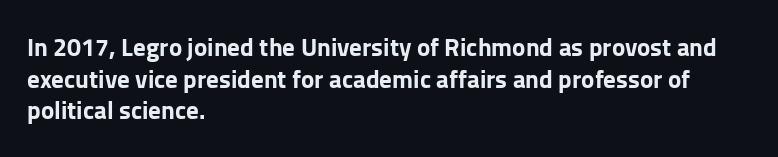
Short and long lines alike share a common starting point at left. The vertical gap from one line to the next is medium. Does the lettering tilt? It doesn't — this is upright. Underline: absent. The tracking reads as untouched default to a designer's eye. Chunky letters — that's bold for sure.
